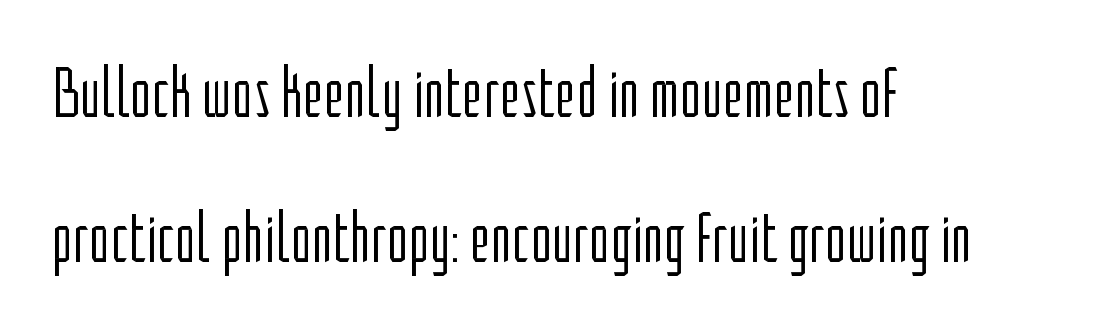
The face used here is rendered with its standard letterfit. Descenders hang freely into open space. No italicization has been applied; the sample stays upright. The passage is arranged the way most books set body copy — flush left.
